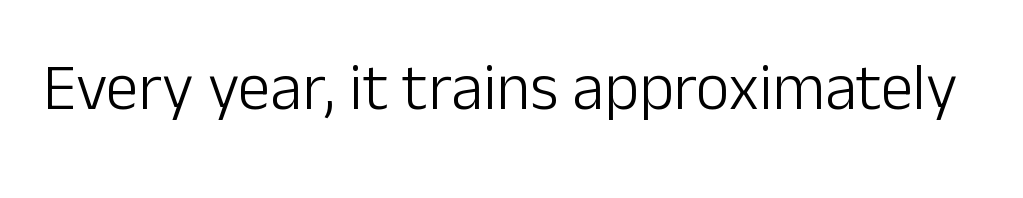
Q: Is the text bold? A: No.
Q: Is the text italic (slanted)? A: No, it is upright.
Q: Is the typeface a serif or a sans-serif typeface? A: Sans-serif.
Q: Is the text underlined? A: No.
Q: Is the spacing between letters normal or unusually wide? A: Normal.
Q: Width (condensed, normal, or wide)? A: Normal.
Q: Stroke contrast? A: Low.
Q: x-height? A: Medium.
Q: Monospaced? A: No.
